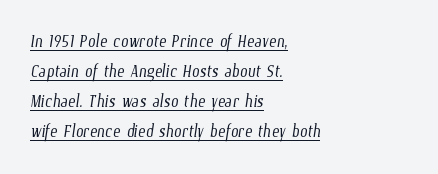
Q: Is the text bold? A: No.
Q: Is the text underlined? A: Yes.
Q: How is the paragraph aligned? A: Left-aligned.
Q: Is the spacing between letters normal or unusually wide? A: Normal.
Q: Is the spacing between lines tight, normal or loose? A: Normal.
